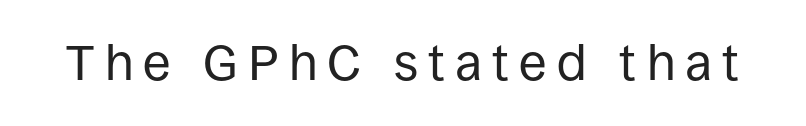
The image shows 50 px regular-weight sans-serif type, upright; set unusually wide letter spacing (+0.2 em), not underlined; low stroke contrast and a large x-height.
